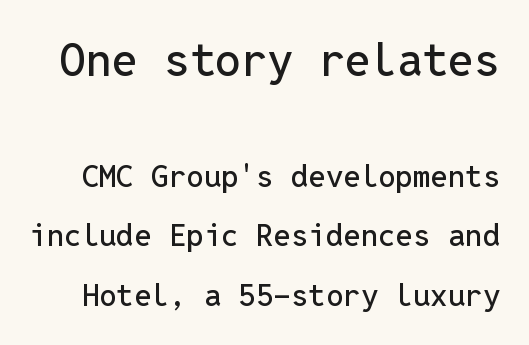
The image shows 46 px sans-serif type, upright, monospaced; set loose line spacing (1.93x), normal letter spacing, not underlined; the first (top) block is 1.48x larger; low stroke contrast and a medium x-height.
